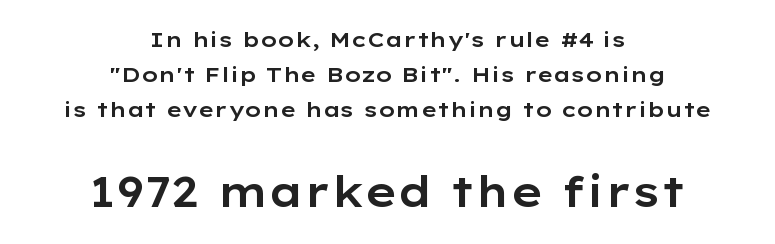
The image shows 42 px wide sans-serif type, upright; set centered, normal line spacing (1.67x), normal letter spacing, not underlined; the second (bottom) block is 2.0x larger; low stroke contrast and a medium x-height.
